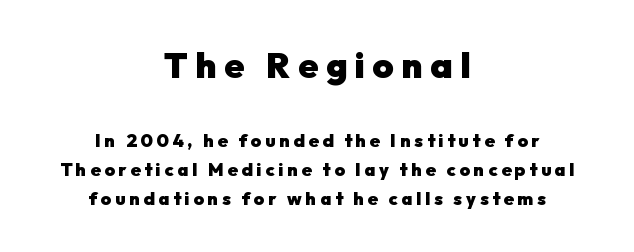
Q: Is the text bold? A: Yes.
Q: Is the text italic (slanted)? A: No, it is upright.
Q: Is the typeface a serif or a sans-serif typeface? A: Sans-serif.
Q: Is the text underlined? A: No.
Q: How is the paragraph aligned? A: Centered.
Q: Is the spacing between letters normal or unusually wide? A: Unusually wide.
Q: Is the spacing between lines tight, normal or loose? A: Normal.
Q: Which block of text is set in a larger size, the first (top) or the second (bottom)? A: The first (top) one.
Q: Width (condensed, normal, or wide)? A: Normal.
Q: Stroke contrast? A: Low.
Q: x-height? A: Medium.
Q: Monospaced? A: No.
